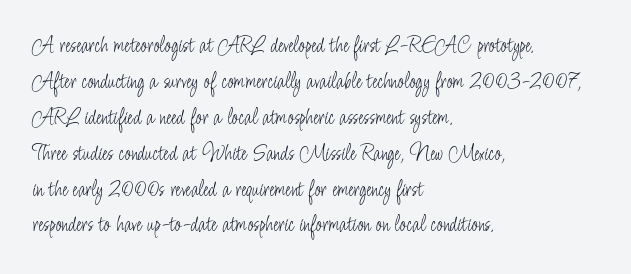
The image shows 23 px text type; set left-aligned, normal line spacing (1.56x), normal letter spacing, not underlined.
